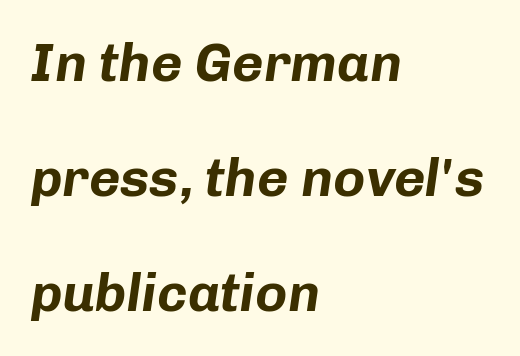
The image shows 54 px bold type, italic (leaning right); set left-aligned, loose line spacing (2.13x), normal letter spacing, not underlined; low stroke contrast and a medium x-height.
